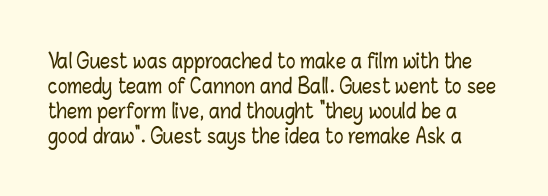
The image shows 20 px text type, upright; set normal line spacing (1.25x), normal letter spacing, not underlined.
